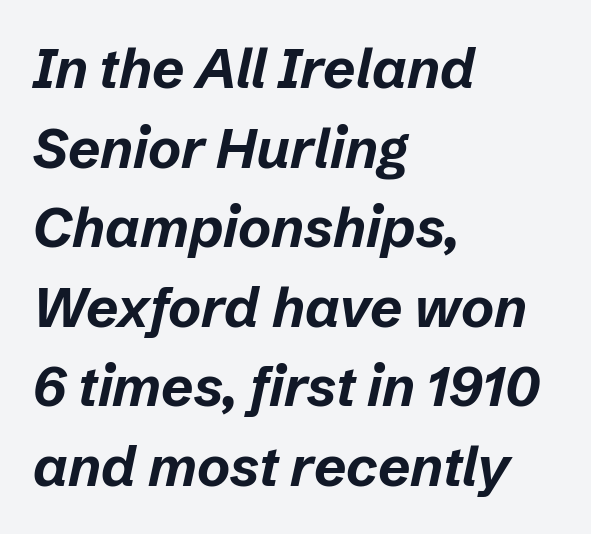
The image shows 56 px bold type, italic (leaning right); set left-aligned, normal line spacing (1.42x), normal letter spacing, not underlined; low stroke contrast and a medium x-height.
